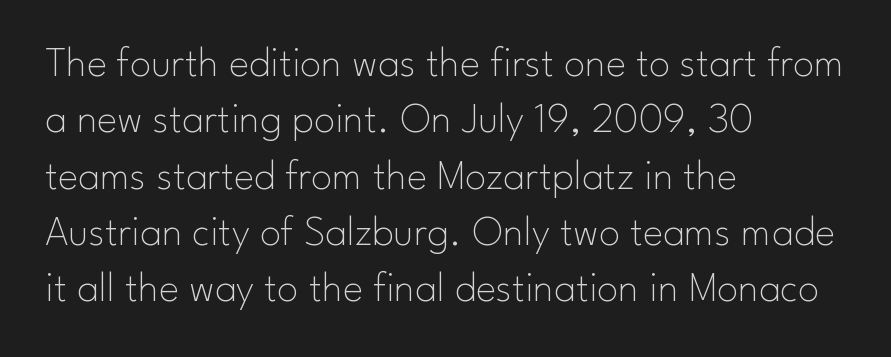
Q: Is the text bold? A: No.
Q: Is the text italic (slanted)? A: No, it is upright.
Q: Is the typeface a serif or a sans-serif typeface? A: Sans-serif.
Q: Is the text underlined? A: No.
Q: How is the paragraph aligned? A: Left-aligned.
Q: Is the spacing between letters normal or unusually wide? A: Normal.
Q: Is the spacing between lines tight, normal or loose? A: Normal.
Q: Width (condensed, normal, or wide)? A: Normal.
Q: Stroke contrast? A: Low.
Q: x-height? A: Small.
Q: Monospaced? A: No.
